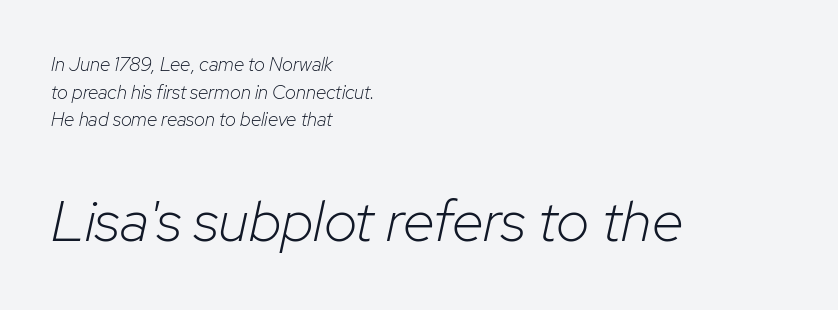
{"italic": "yes", "lean": "right", "slant_degrees": 12, "bold": "no", "weight": "light", "width": "normal", "stroke_contrast": "low", "x_height": "medium", "monospaced": "no", "underline": "no", "align": "left", "line_spacing": "normal", "line_spacing_ratio": 1.46, "letter_spacing": "normal", "letter_spacing_em": 0.0, "larger_block": "second", "size_ratio": 3.05, "glyph_px": 58}
